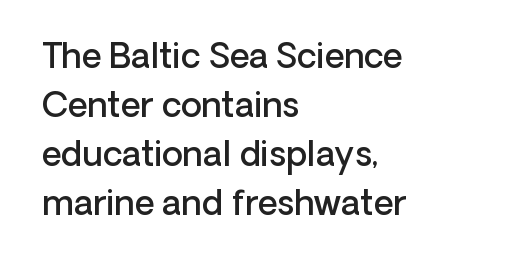
Baseline-to-baseline distance is the conventional proportion of letter height. Underlining? Definitely not there. Typographic density is moderately raised because the face is semibold. These lines are rendered in a variable-pitch font.
